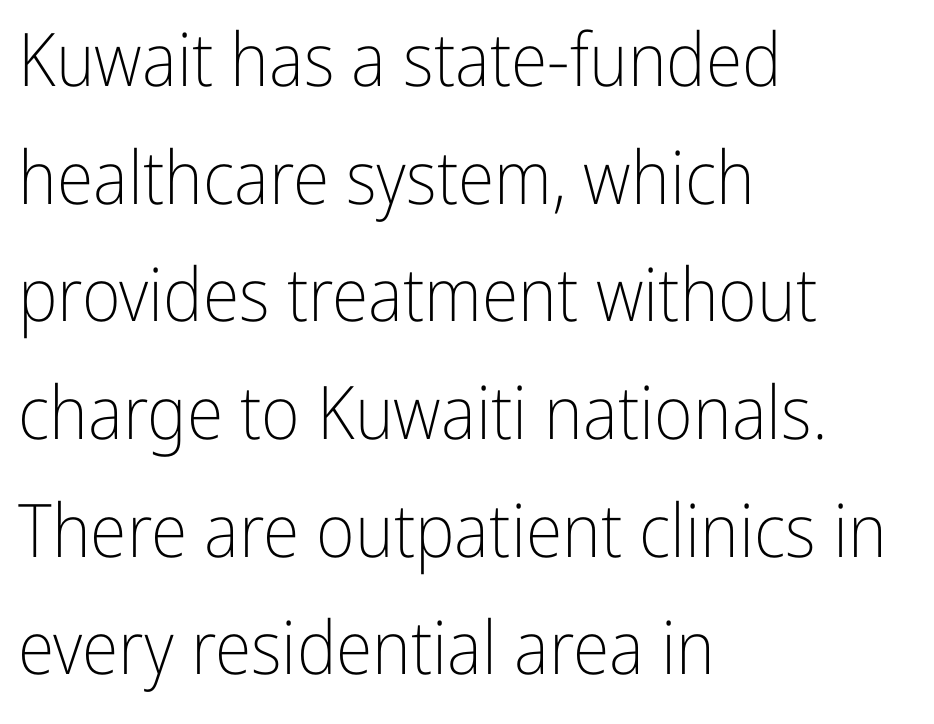
Q: Is the text bold? A: No.
Q: Is the text italic (slanted)? A: No, it is upright.
Q: Is the typeface a serif or a sans-serif typeface? A: Sans-serif.
Q: Is the text underlined? A: No.
Q: How is the paragraph aligned? A: Left-aligned.
Q: Is the spacing between letters normal or unusually wide? A: Normal.
Q: Is the spacing between lines tight, normal or loose? A: Normal.
Q: Width (condensed, normal, or wide)? A: Condensed.
Q: Stroke contrast? A: Low.
Q: x-height? A: Medium.
Q: Monospaced? A: No.
